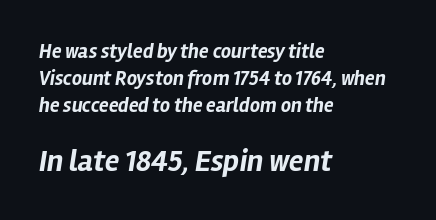
Q: Is the text bold? A: Yes.
Q: Is the text italic (slanted)? A: Yes, it leans right by about 12 degrees.
Q: Is the text underlined? A: No.
Q: How is the paragraph aligned? A: Left-aligned.
Q: Is the spacing between letters normal or unusually wide? A: Normal.
Q: Is the spacing between lines tight, normal or loose? A: Normal.
Q: Which block of text is set in a larger size, the first (top) or the second (bottom)? A: The second (bottom) one.
Q: Width (condensed, normal, or wide)? A: Normal.
Q: Stroke contrast? A: Low.
Q: x-height? A: Medium.
Q: Monospaced? A: No.
